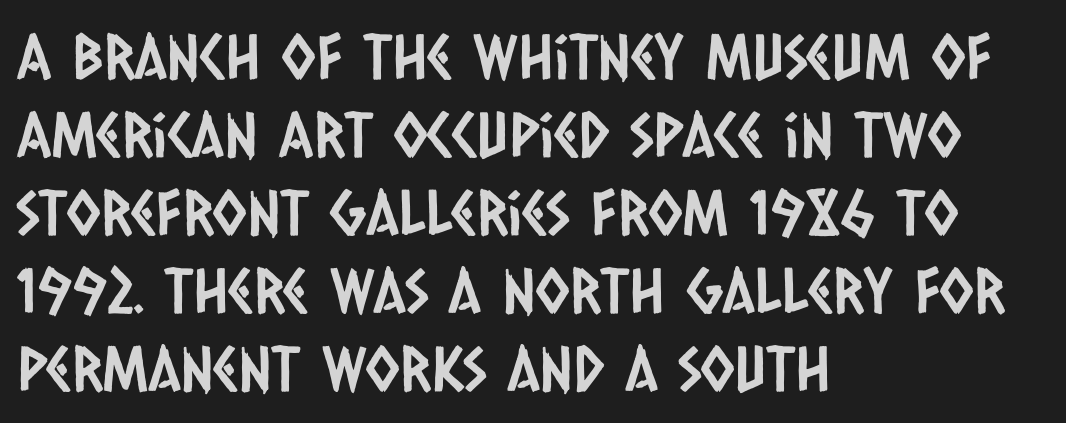
{"serif": "no", "width": "condensed", "stroke_contrast": "low", "x_height": "large", "monospaced": "no", "underline": "no", "align": "left", "line_spacing": "normal", "line_spacing_ratio": 1.26, "letter_spacing": "normal", "letter_spacing_em": 0.0, "glyph_px": 62}
